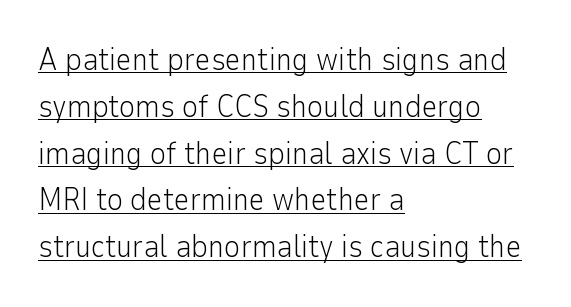
{"serif": "no", "italic": "no", "bold": "no", "weight": "light", "width": "normal", "stroke_contrast": "low", "x_height": "medium", "monospaced": "no", "underline": "yes", "align": "left", "line_spacing": "normal", "line_spacing_ratio": 1.51, "letter_spacing": "normal", "letter_spacing_em": 0.0, "glyph_px": 31}
